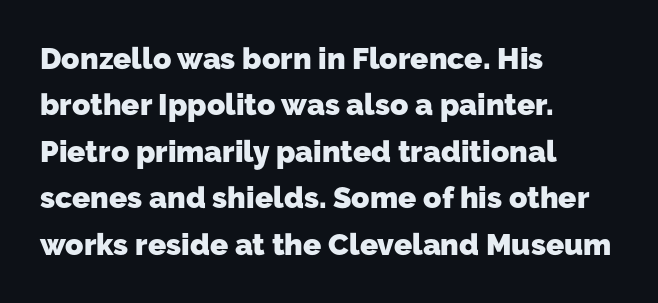
The image shows 30 px heavy sans-serif type; set left-aligned, normal line spacing (1.55x), normal letter spacing, not underlined; low stroke contrast and a medium x-height.
